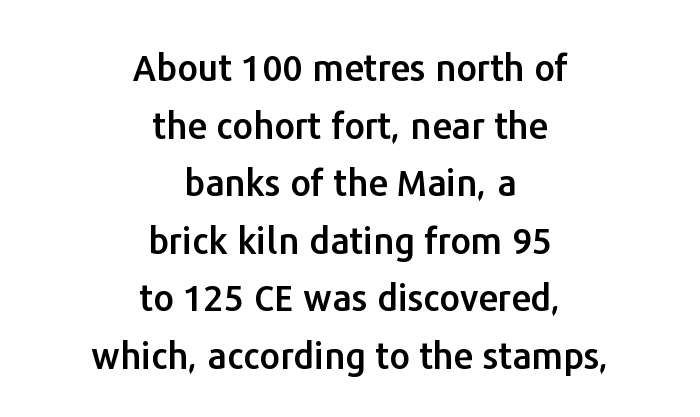
The line-height multiplier appears to be the usual default. The characters display no serif detailing; their extremities are plain. The face used here is proportionally spaced, like ordinary book or web type. Glyph-to-glyph distance matches everyday printed text.
